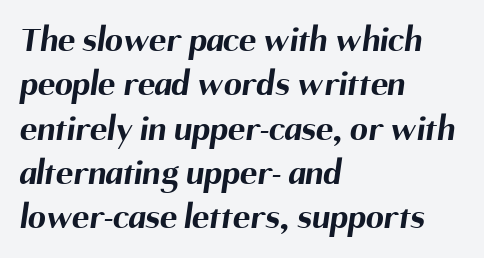
Q: Is the text bold? A: Yes.
Q: Is the typeface a serif or a sans-serif typeface? A: Sans-serif.
Q: Is the text underlined? A: No.
Q: How is the paragraph aligned? A: Left-aligned.
Q: Is the spacing between letters normal or unusually wide? A: Normal.
Q: Width (condensed, normal, or wide)? A: Normal.
Q: Stroke contrast? A: Medium.
Q: x-height? A: Medium.
Q: Monospaced? A: No.
